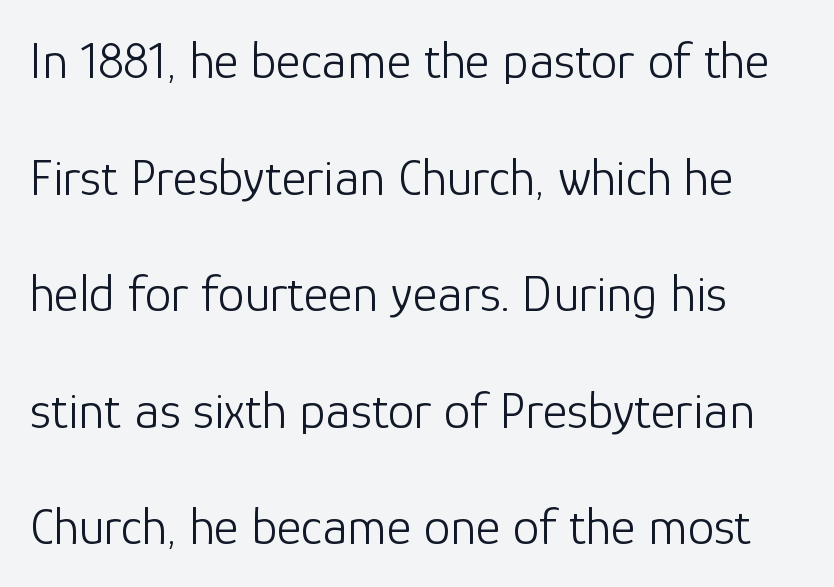
{"serif": "no", "italic": "no", "bold": "no", "weight": "light", "width": "normal", "stroke_contrast": "low", "x_height": "medium", "monospaced": "no", "underline": "no", "line_spacing": "loose", "line_spacing_ratio": 2.2, "letter_spacing": "normal", "letter_spacing_em": 0.0, "glyph_px": 53}
